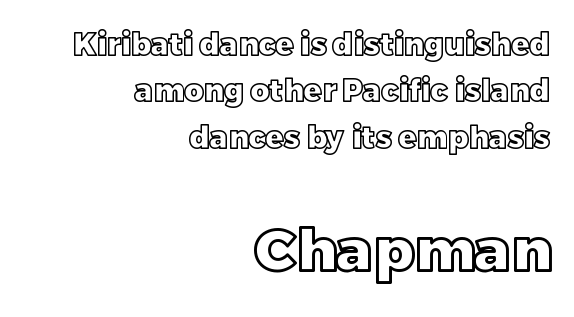
{"italic": "no", "width": "normal", "x_height": "large", "monospaced": "no", "underline": "no", "align": "right", "line_spacing": "normal", "line_spacing_ratio": 1.55, "letter_spacing": "normal", "letter_spacing_em": 0.0, "larger_block": "second", "size_ratio": 1.97, "glyph_px": 59}
